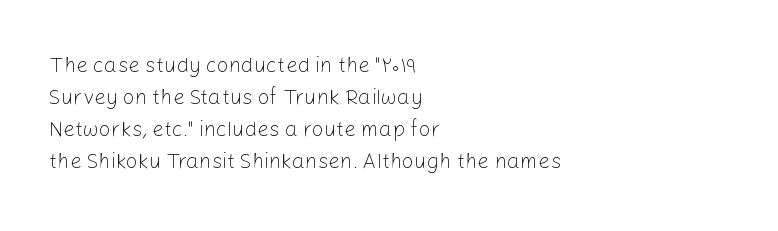
Q: Is the text bold? A: No.
Q: Is the text italic (slanted)? A: No, it is upright.
Q: Is the text underlined? A: No.
Q: How is the paragraph aligned? A: Left-aligned.
Q: Is the spacing between letters normal or unusually wide? A: Normal.
Q: Is the spacing between lines tight, normal or loose? A: Normal.
